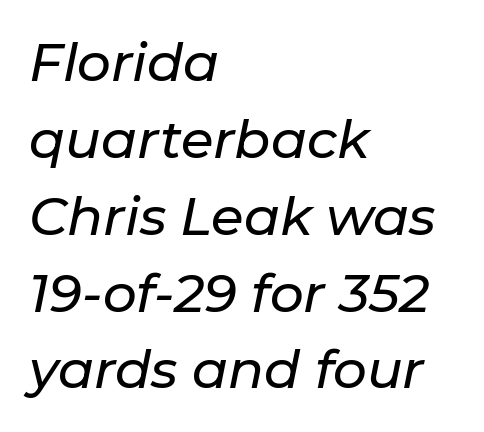
{"italic": "yes", "lean": "right", "slant_degrees": 11, "width": "normal", "stroke_contrast": "low", "x_height": "medium", "monospaced": "no", "underline": "no", "align": "left", "line_spacing": "normal", "line_spacing_ratio": 1.45, "letter_spacing": "normal", "letter_spacing_em": 0.0, "glyph_px": 53}
